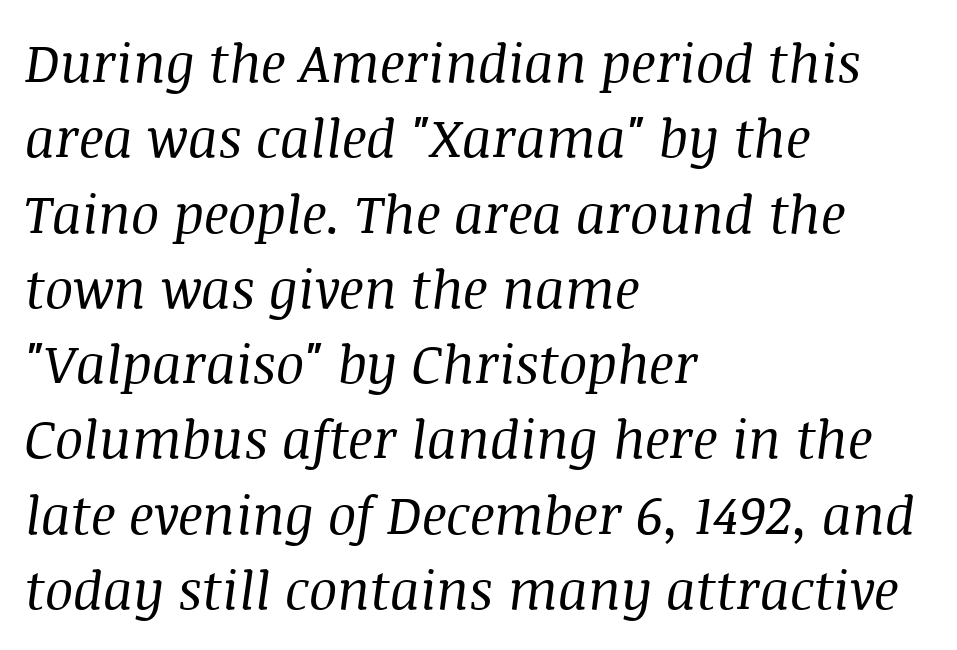
Q: Is the text bold? A: No.
Q: Is the text italic (slanted)? A: Yes, it leans right by about 8 degrees.
Q: Is the typeface a serif or a sans-serif typeface? A: Serif.
Q: Is the text underlined? A: No.
Q: How is the paragraph aligned? A: Left-aligned.
Q: Is the spacing between letters normal or unusually wide? A: Normal.
Q: Is the spacing between lines tight, normal or loose? A: Normal.
Q: Width (condensed, normal, or wide)? A: Normal.
Q: Stroke contrast? A: Medium.
Q: x-height? A: Large.
Q: Monospaced? A: No.
